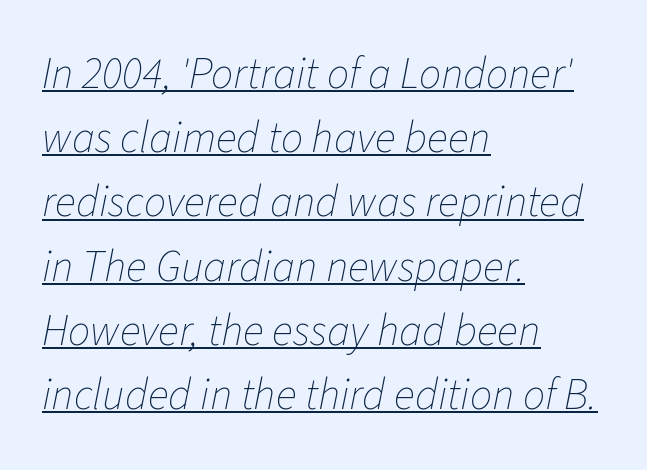
The string is rendered with underlining switched on. The setting favours the left margin, as ordinary paragraphs usually do. The rendering applies a slant to the glyphs. Regular leading. Here the designer chose a conventional face with non-uniform glyph widths.
